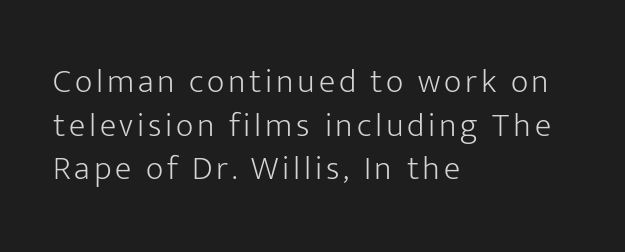
Q: Is the text bold? A: No.
Q: Is the text italic (slanted)? A: No, it is upright.
Q: Is the typeface a serif or a sans-serif typeface? A: Sans-serif.
Q: Is the text underlined? A: No.
Q: How is the paragraph aligned? A: Left-aligned.
Q: Is the spacing between lines tight, normal or loose? A: Normal.
Q: Width (condensed, normal, or wide)? A: Normal.
Q: Stroke contrast? A: Low.
Q: x-height? A: Medium.
Q: Monospaced? A: No.
